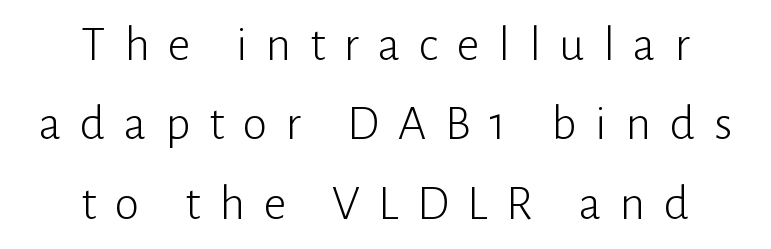
{"serif": "no", "italic": "no", "bold": "no", "weight": "light", "width": "normal", "stroke_contrast": "low", "x_height": "medium", "monospaced": "no", "underline": "no", "align": "center", "line_spacing": "normal", "line_spacing_ratio": 1.59, "letter_spacing": "wide", "letter_spacing_em": 0.37, "glyph_px": 50}
